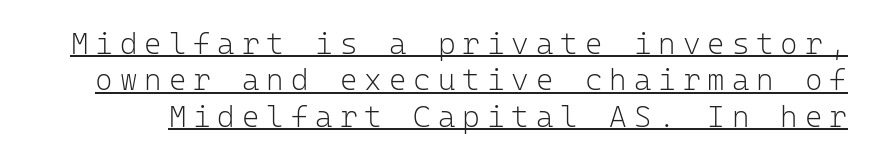
The image shows 30 px light sans-serif type, upright, monospaced; set line spacing 1.21x, unusually wide letter spacing (+0.23 em), underlined; low stroke contrast and a medium x-height.
